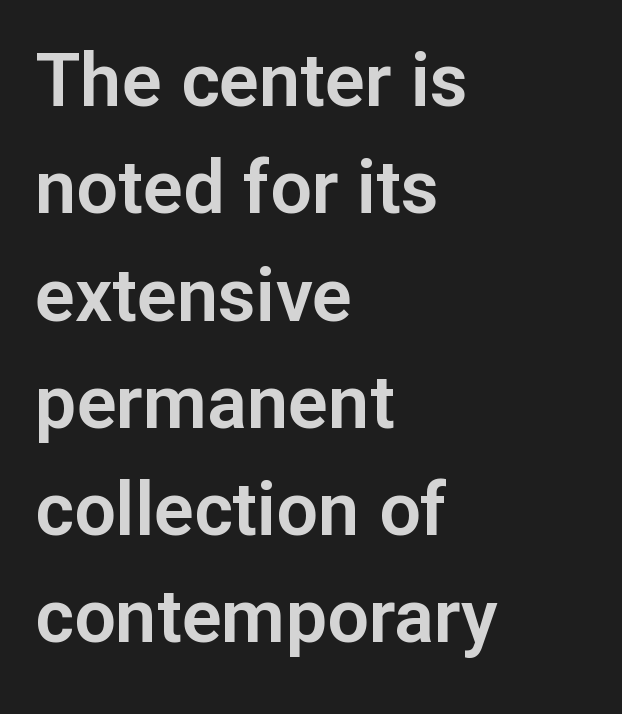
A clean baseline with only descenders dipping below it. Spacing verdict: proportional, widths tailored to each character. I'd call this a sans setting — the letters go barefoot. The axis of the letterforms is exactly vertical.
